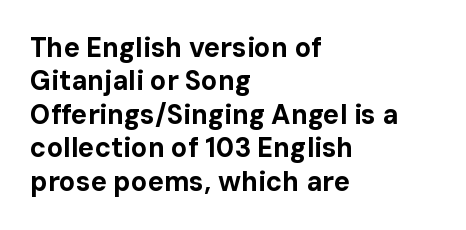
{"italic": "no", "bold": "yes", "underline": "no", "align": "left", "line_spacing_ratio": 1.24, "letter_spacing": "normal", "letter_spacing_em": 0.0, "glyph_px": 27}
